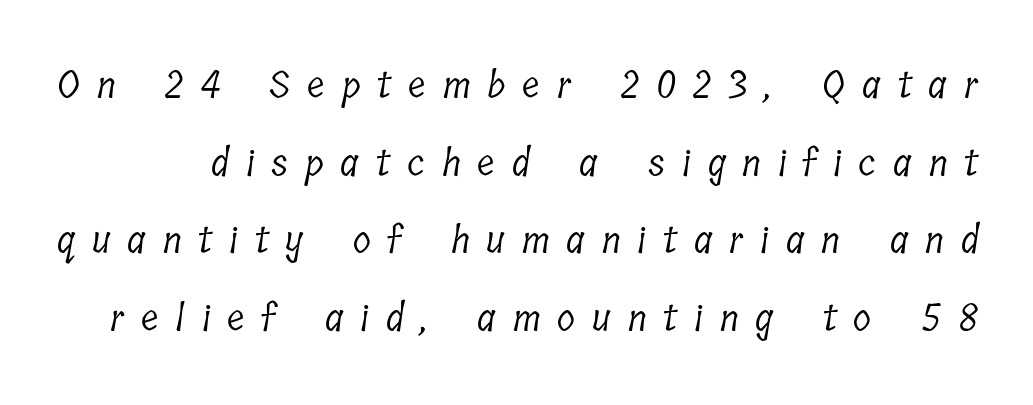
Q: Is the text bold? A: No.
Q: Is the typeface a serif or a sans-serif typeface? A: Serif.
Q: Is the text underlined? A: No.
Q: Is the spacing between letters normal or unusually wide? A: Unusually wide.
Q: Is the spacing between lines tight, normal or loose? A: Loose.
Q: Width (condensed, normal, or wide)? A: Condensed.
Q: Stroke contrast? A: Low.
Q: x-height? A: Medium.
Q: Monospaced? A: No.
